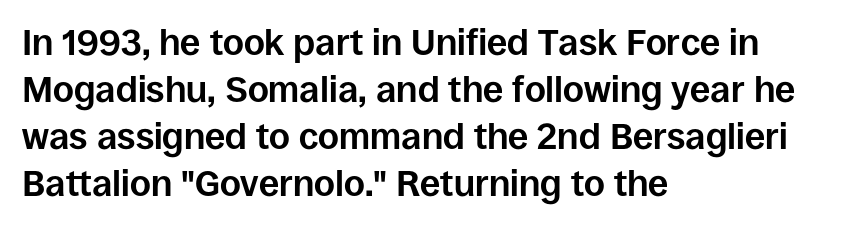
The paragraph has a hard left edge and a soft right edge. Quick note: underline off. How would I describe the line gaps? Plain and ordinary. Do the letters lean? They stand straight. Caption: standard tracking, unaltered. The letters advance in unequal steps, a hallmark of proportional type.
